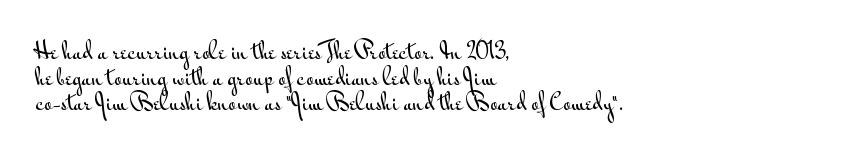
{"underline": "no", "align": "left", "line_spacing_ratio": 1.22, "letter_spacing": "normal", "letter_spacing_em": 0.0, "glyph_px": 21}
